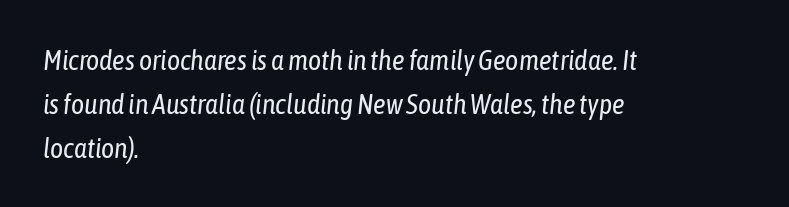
The font sits on the lighter half of the weight spectrum, regular included. Caption: standard tracking, unaltered. In terms of leading, this rendering sits right in the middle. Quick note: italic. Descenders hang freely into open space. Varying glyph widths throughout — classic text-font behaviour.
